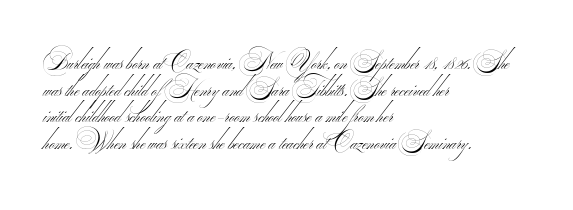
Is the stroke heavy? The answer is a plain regular-or-lighter. Any mark beneath the type? The region is blank. The face used here is rendered with its standard letterfit. Leftover space on each line is placed entirely after the last word.
